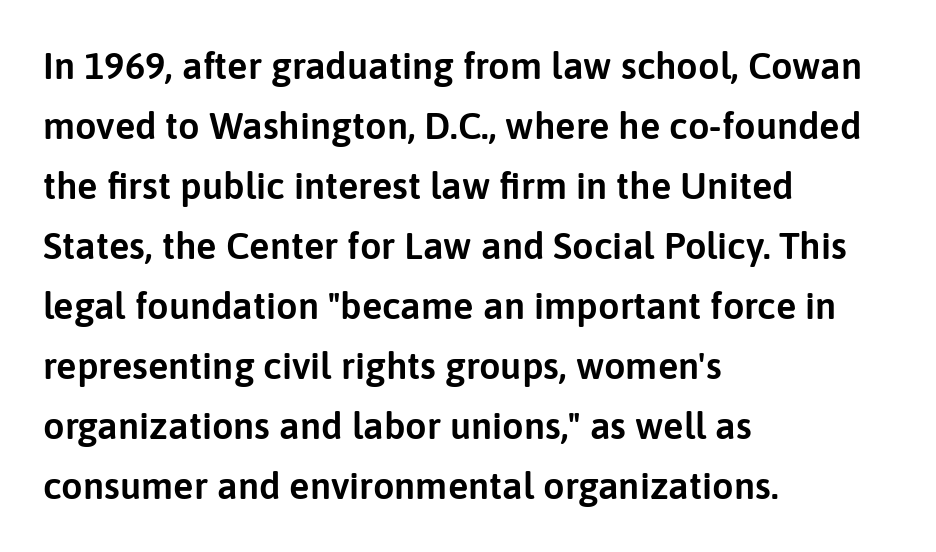
{"serif": "no", "italic": "no", "width": "normal", "stroke_contrast": "low", "x_height": "medium", "monospaced": "no", "underline": "no", "align": "left", "line_spacing": "normal", "line_spacing_ratio": 1.58, "letter_spacing": "normal", "letter_spacing_em": 0.0, "glyph_px": 38}
